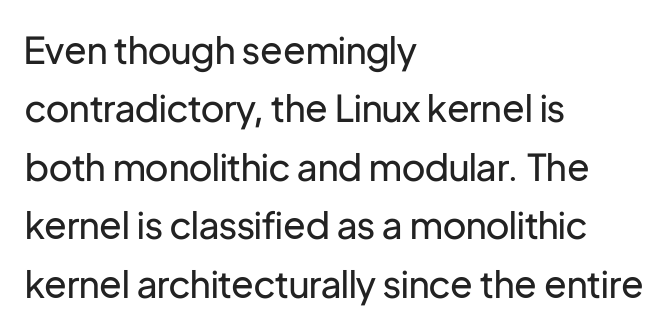
Q: Is the text bold? A: No.
Q: Is the text italic (slanted)? A: No, it is upright.
Q: Is the typeface a serif or a sans-serif typeface? A: Sans-serif.
Q: Is the text underlined? A: No.
Q: How is the paragraph aligned? A: Left-aligned.
Q: Is the spacing between letters normal or unusually wide? A: Normal.
Q: Is the spacing between lines tight, normal or loose? A: Normal.
Q: Width (condensed, normal, or wide)? A: Normal.
Q: Stroke contrast? A: Low.
Q: x-height? A: Medium.
Q: Monospaced? A: No.
